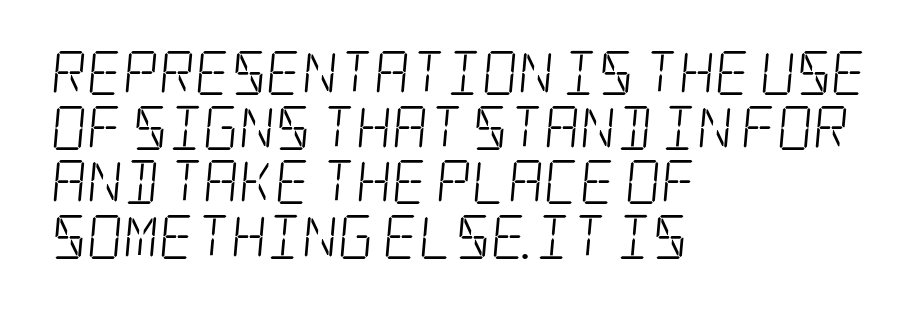
Q: Is the text bold? A: No.
Q: Is the typeface a serif or a sans-serif typeface? A: Serif.
Q: Is the text underlined? A: No.
Q: How is the paragraph aligned? A: Left-aligned.
Q: Is the spacing between letters normal or unusually wide? A: Normal.
Q: Width (condensed, normal, or wide)? A: Condensed.
Q: Stroke contrast? A: Low.
Q: x-height? A: Large.
